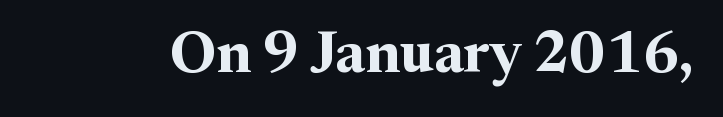
{"serif": "yes", "italic": "no", "bold": "yes", "weight": "bold", "width": "normal", "stroke_contrast": "medium", "x_height": "medium", "monospaced": "no", "underline": "no", "letter_spacing": "normal", "letter_spacing_em": 0.0, "glyph_px": 58}
